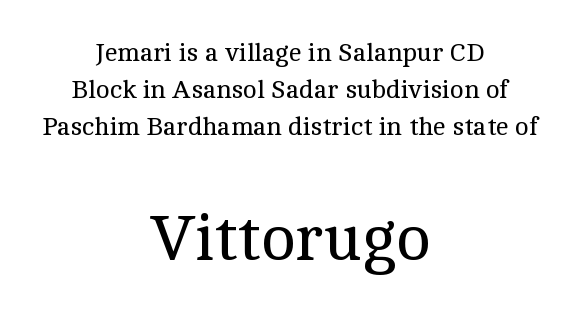
Q: Is the text bold? A: No.
Q: Is the text italic (slanted)? A: No, it is upright.
Q: Is the typeface a serif or a sans-serif typeface? A: Serif.
Q: Is the text underlined? A: No.
Q: How is the paragraph aligned? A: Centered.
Q: Is the spacing between letters normal or unusually wide? A: Normal.
Q: Is the spacing between lines tight, normal or loose? A: Normal.
Q: Which block of text is set in a larger size, the first (top) or the second (bottom)? A: The second (bottom) one.
Q: Width (condensed, normal, or wide)? A: Normal.
Q: x-height? A: Medium.
Q: Monospaced? A: No.
